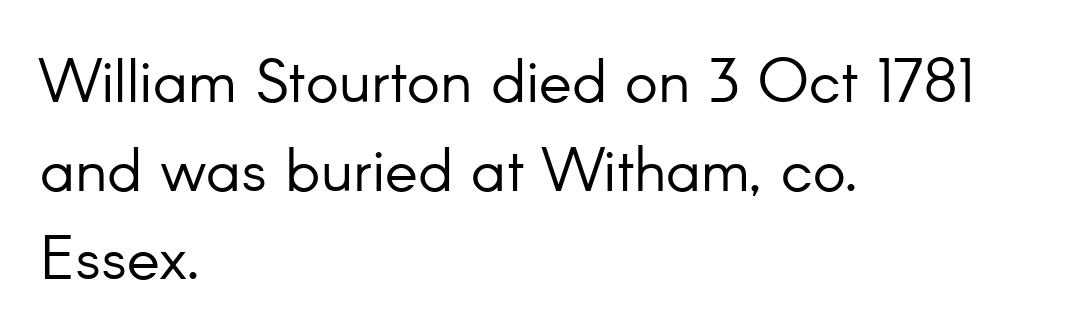
{"serif": "no", "italic": "no", "bold": "no", "weight": "light", "width": "normal", "stroke_contrast": "low", "x_height": "small", "monospaced": "no", "underline": "no", "align": "left", "line_spacing": "normal", "line_spacing_ratio": 1.43, "letter_spacing": "normal", "letter_spacing_em": 0.0, "glyph_px": 62}
